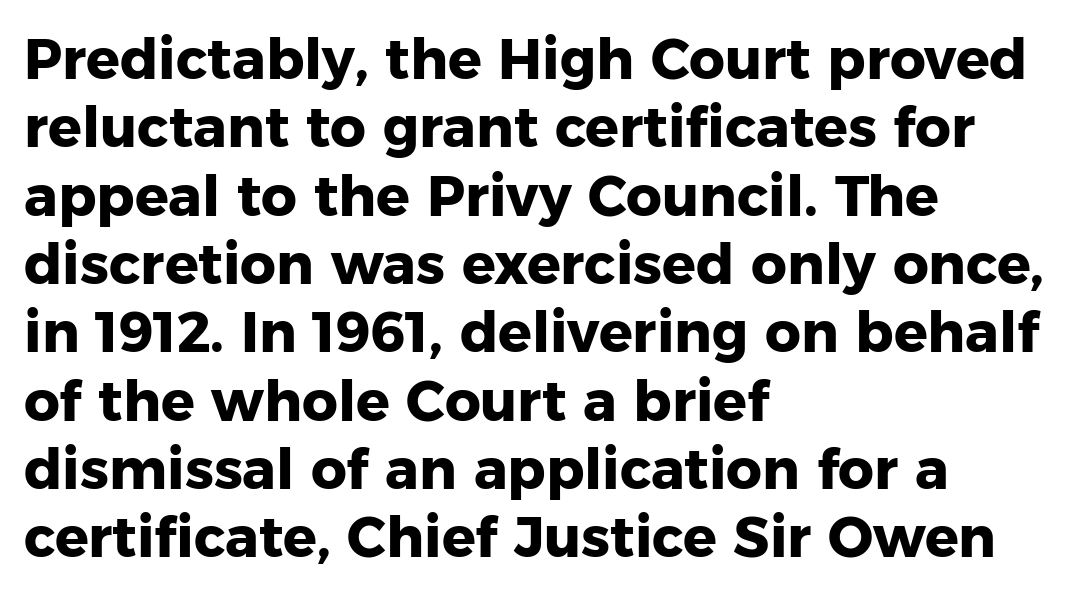
{"serif": "no", "italic": "no", "bold": "yes", "weight": "heavy", "width": "normal", "stroke_contrast": "low", "x_height": "medium", "monospaced": "no", "underline": "no", "align": "left", "line_spacing_ratio": 1.22, "letter_spacing": "normal", "letter_spacing_em": 0.0, "glyph_px": 56}
